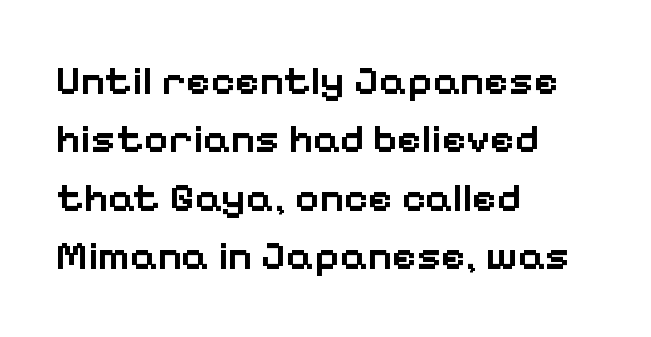
Q: Is the text bold? A: Semi-bold.
Q: Is the text italic (slanted)? A: No, it is upright.
Q: Is the typeface a serif or a sans-serif typeface? A: Sans-serif.
Q: Is the text underlined? A: No.
Q: How is the paragraph aligned? A: Left-aligned.
Q: Is the spacing between letters normal or unusually wide? A: Normal.
Q: Is the spacing between lines tight, normal or loose? A: Normal.
Q: Width (condensed, normal, or wide)? A: Normal.
Q: Stroke contrast? A: Low.
Q: x-height? A: Medium.
Q: Monospaced? A: No.
